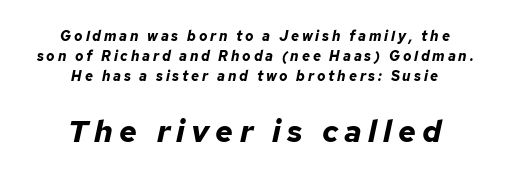
Glyph-to-glyph distance is far greater than everyday printed text. The emphasis by scale lands on block number two, below. Here the designer chose a conventional face with non-uniform glyph widths. Notice how thick the strokes are: this is what a full bold looks like.
